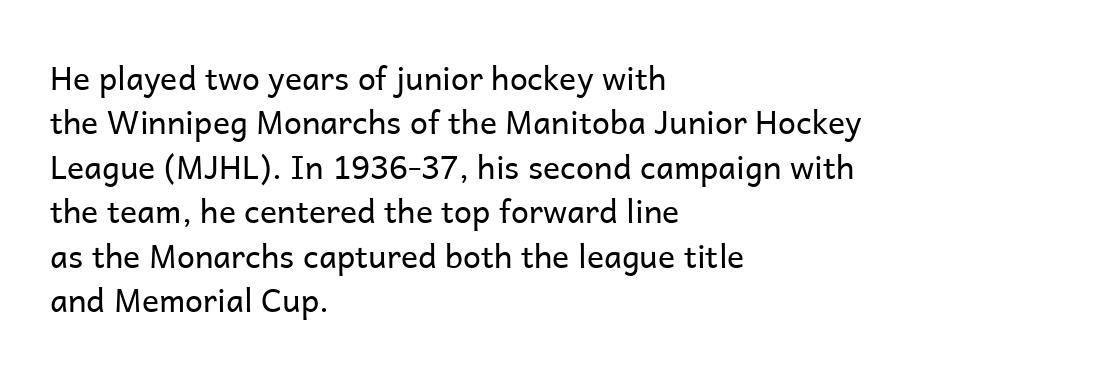
Line starts are locked; line ends wander. How are the letters spaced? Ordinarily, with no added tracking. On a weight scale, this lands at 450 or below. Upright lettering throughout. Are there feet on the stems? There aren't — it's a sans.
